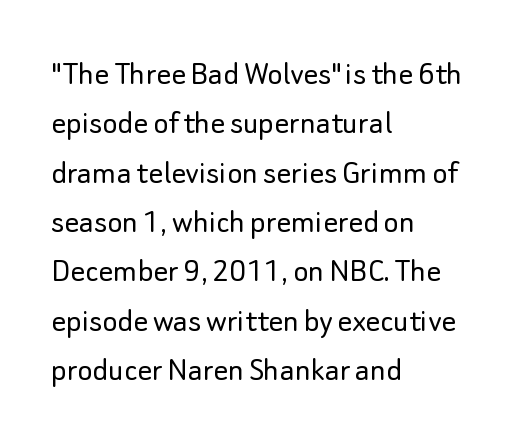
{"serif": "no", "italic": "no", "bold": "no", "weight": "light", "width": "normal", "stroke_contrast": "low", "x_height": "small", "monospaced": "no", "underline": "no", "align": "left", "line_spacing": "normal", "line_spacing_ratio": 1.37, "letter_spacing": "normal", "letter_spacing_em": 0.0, "glyph_px": 36}
